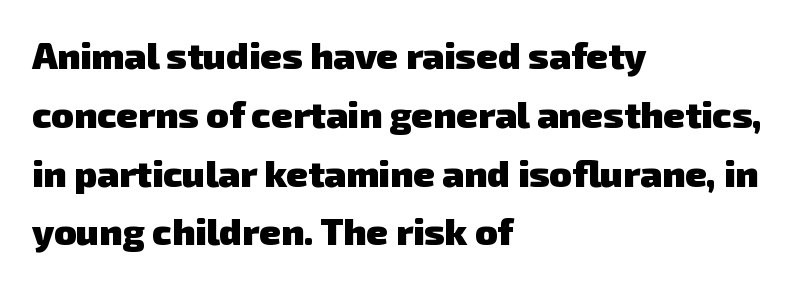
{"serif": "no", "bold": "yes", "weight": "heavy", "width": "normal", "stroke_contrast": "low", "x_height": "medium", "monospaced": "no", "underline": "no", "align": "left", "line_spacing": "normal", "line_spacing_ratio": 1.59, "letter_spacing": "normal", "letter_spacing_em": 0.0, "glyph_px": 37}
